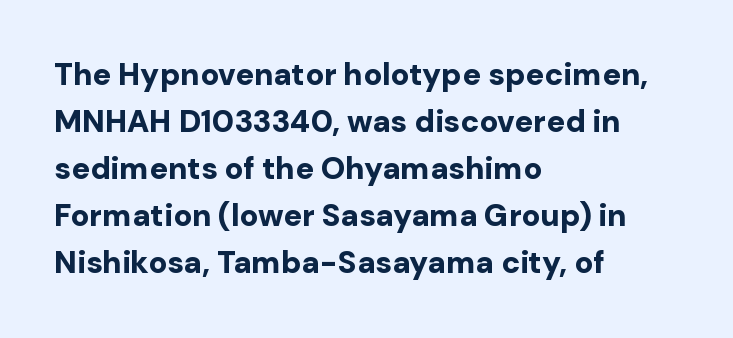
The face used here is proportionally spaced, like ordinary book or web type. Underlining? Definitely not there. The characters look thick and weighty, a clear bold. Characters follow at the spacing the type designer built in. Reading down the block, your eye returns to a fixed left position each line.
